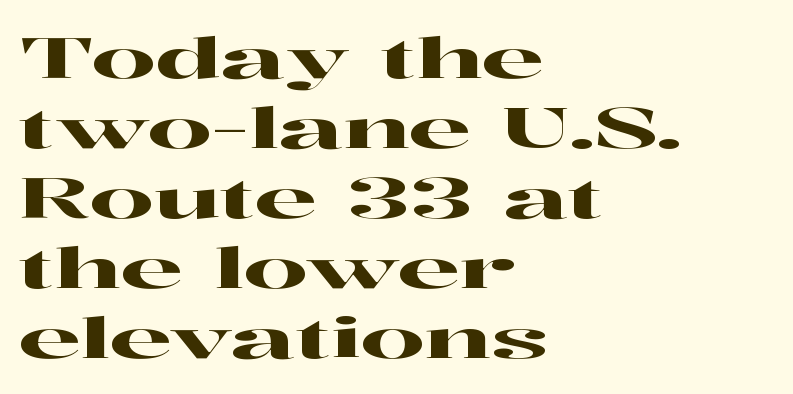
The image shows 56 px wide serif type, upright; set left-aligned, normal line spacing (1.25x), normal letter spacing, not underlined; high stroke contrast and a medium x-height.
